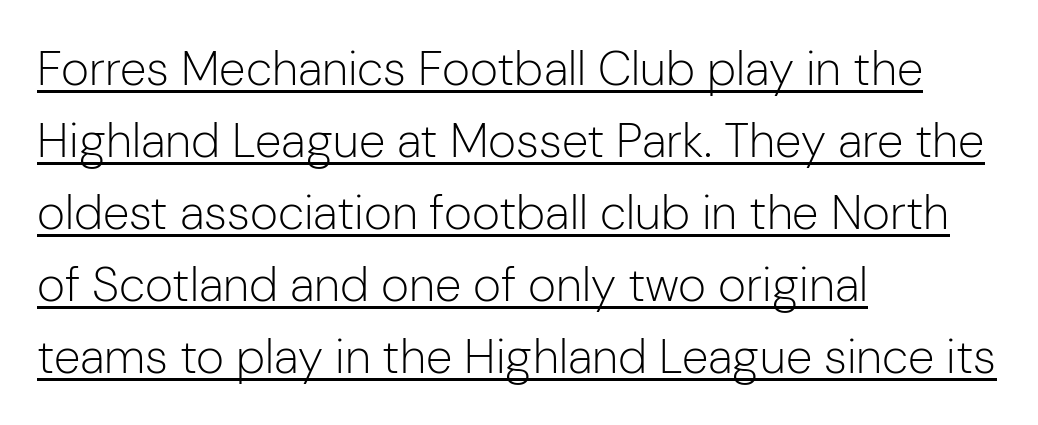
In terms of letterform style, serifs are entirely absent. The lines sit at an ordinary, default distance from one another. One-word summary of the alignment: left. These lines are rendered in a variable-pitch font. This is the regular roman posture of the typeface. Heft: none added — not bold.
